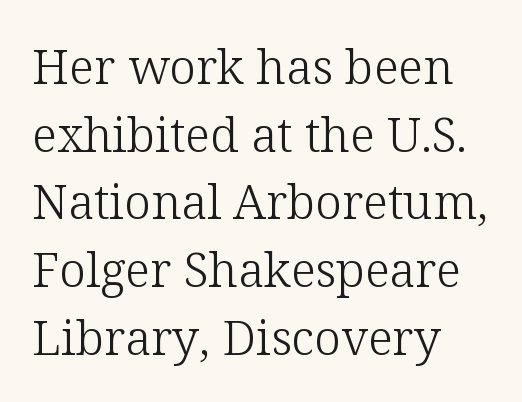
The image shows 48 px light serif type, upright; set left-aligned, normal line spacing (1.41x), normal letter spacing, not underlined; low stroke contrast and a medium x-height.
